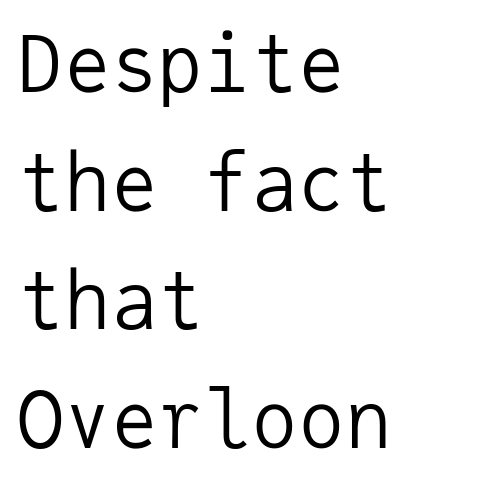
The passage shown is typeset with a sans-serif family. Do the letters lean? They stand straight. Think standard paragraph weight, or any step lighter than that. Leading: standard. The setting favours the left margin, as ordinary paragraphs usually do. Glyph-to-glyph distance matches everyday printed text.
